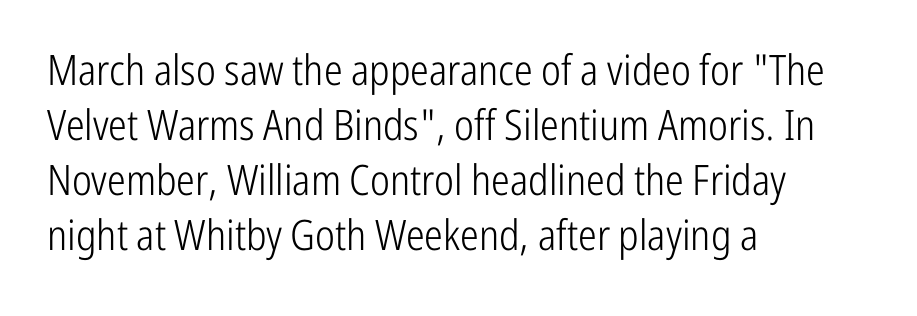
{"serif": "no", "italic": "no", "bold": "no", "weight": "light", "width": "condensed", "stroke_contrast": "low", "x_height": "medium", "monospaced": "no", "underline": "no", "align": "left", "line_spacing": "normal", "line_spacing_ratio": 1.31, "letter_spacing": "normal", "letter_spacing_em": 0.0, "glyph_px": 42}
